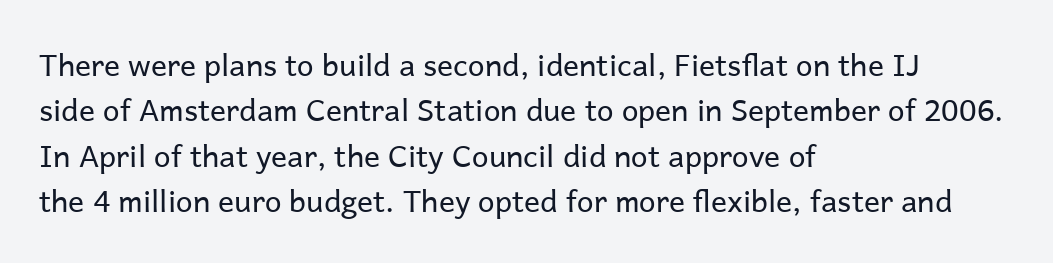
The image shows 30 px regular-weight sans-serif type, upright; set left-aligned, normal line spacing (1.51x), normal letter spacing, not underlined; low stroke contrast and a medium x-height.
